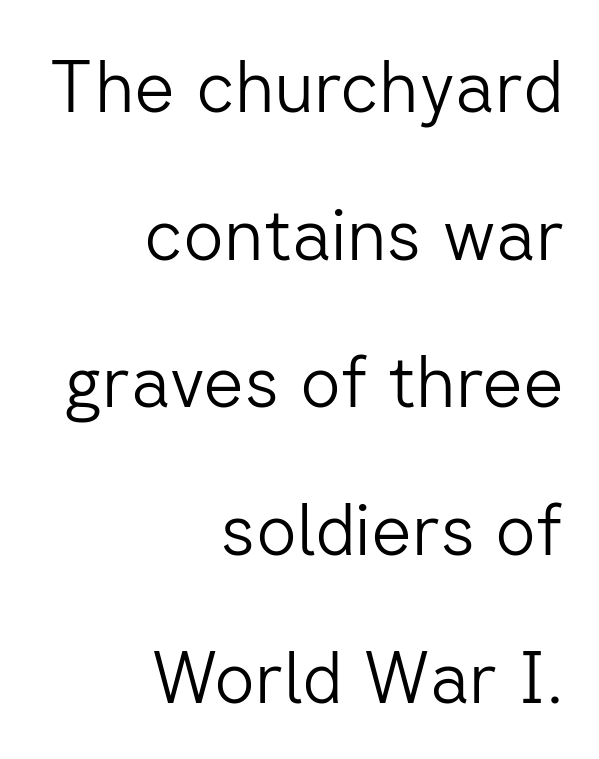
The characters display no serif detailing; their extremities are plain. Notice the wide empty band between every row — that's loose leading. No heavy texture on the line: the type isn't bold. If you drew a ruler down the right edge, every line would touch it.
